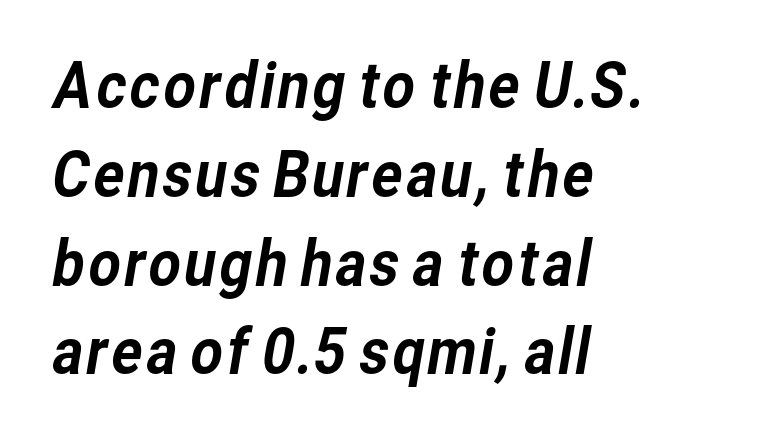
{"serif": "no", "width": "normal", "stroke_contrast": "low", "x_height": "medium", "monospaced": "no", "underline": "no", "align": "left", "line_spacing": "normal", "line_spacing_ratio": 1.41, "letter_spacing": "normal", "letter_spacing_em": 0.0, "glyph_px": 63}
